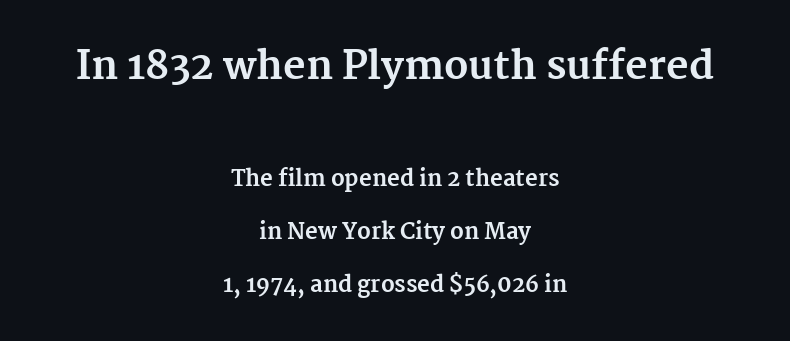
{"serif": "yes", "italic": "no", "bold": "yes", "weight": "bold", "width": "normal", "stroke_contrast": "medium", "x_height": "medium", "monospaced": "no", "underline": "no", "align": "center", "line_spacing": "loose", "line_spacing_ratio": 2.42, "letter_spacing": "normal", "letter_spacing_em": 0.0, "larger_block": "first", "size_ratio": 1.77, "glyph_px": 39}
